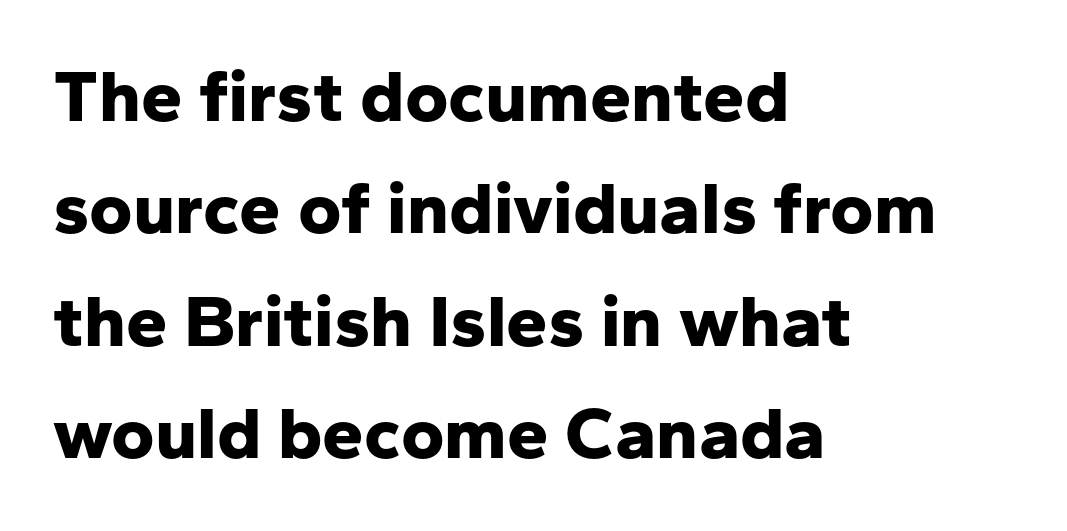
The characters look thick and weighty, a clear bold. Notice how the stems are strictly vertical — no italics here. Quick note: underline off. These lines keep a tight, regular rhythm from letter to letter. Is this a fixed-width face? No — the glyphs have proportional, varying widths.
